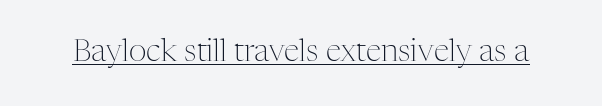
A typesetter would mark this as roman, not italic. Stem width sits at or under what a default text font uses. Spacing verdict: proportional, widths tailored to each character. The font family rendered here belongs to the serif group. What decoration does the sample have? An underline.
